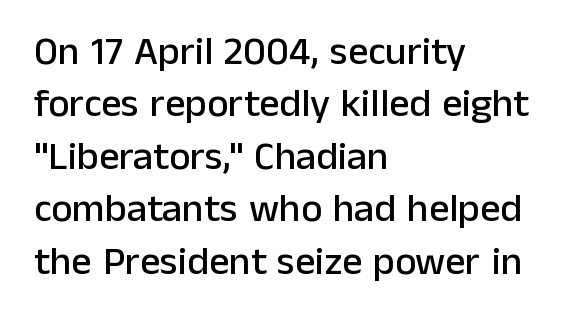
The image shows 40 px sans-serif type, upright; set left-aligned, normal line spacing (1.31x), normal letter spacing, not underlined; low stroke contrast and a medium x-height.
